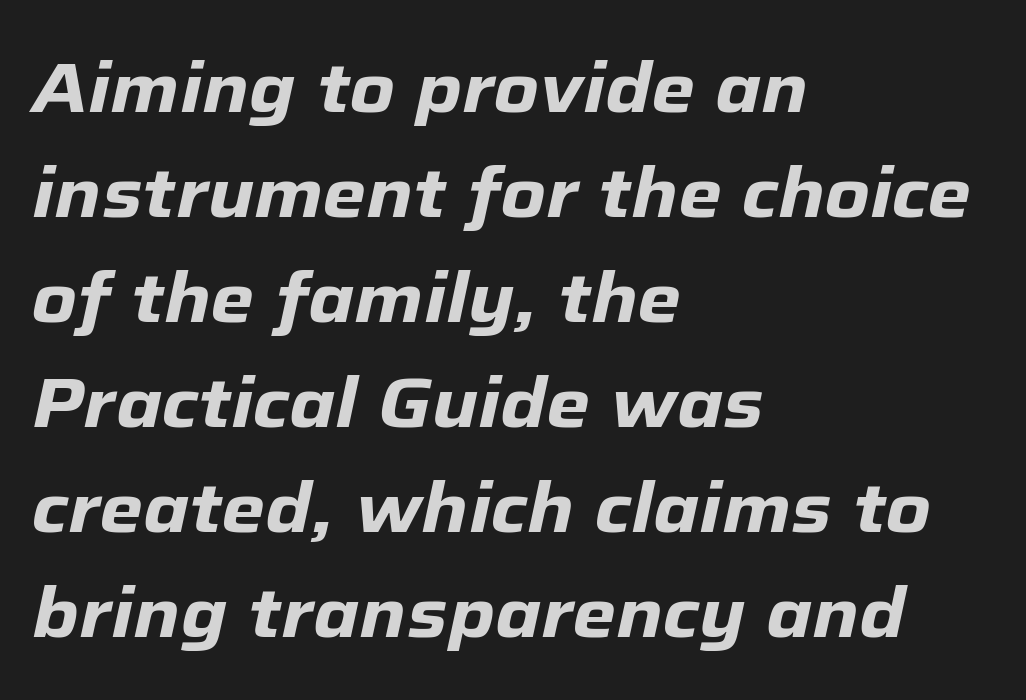
{"italic": "yes", "lean": "right", "slant_degrees": 12, "bold": "yes", "weight": "heavy", "width": "normal", "stroke_contrast": "low", "x_height": "medium", "monospaced": "no", "underline": "no", "align": "left", "line_spacing": "normal", "line_spacing_ratio": 1.5, "letter_spacing": "normal", "letter_spacing_em": 0.0, "glyph_px": 70}
